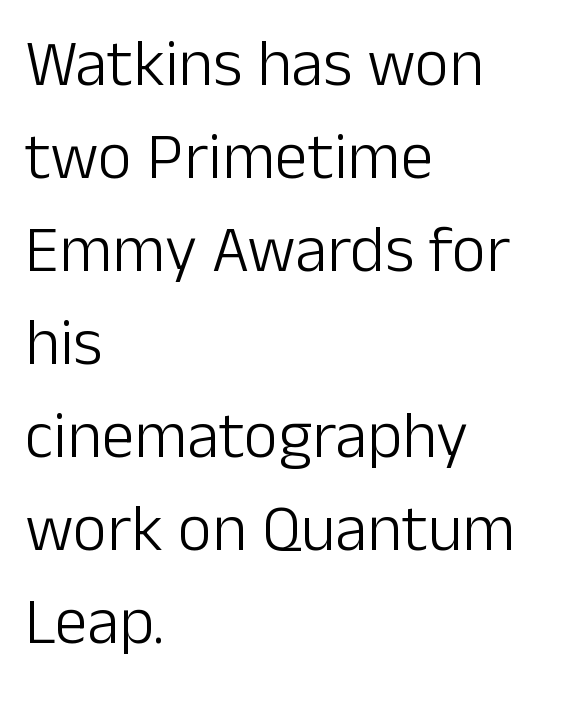
The rendering uses natural spacing where letterforms have individual widths. This rendering uses left alignment, leaving the right contour irregular. Nobody drew a line under any word here. If you measured baseline to baseline, you'd find a middling distance. Do the letters lean? They stand straight. Each stroke keeps to a modest, everyday thickness or less.
